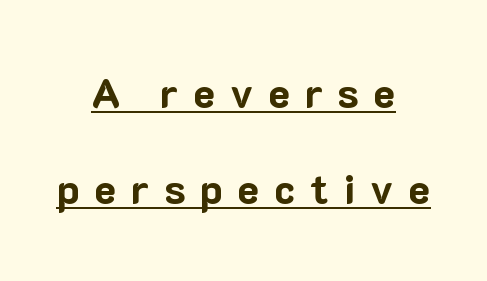
The image shows 41 px bold sans-serif type, upright; set centered, loose line spacing (2.33x), unusually wide letter spacing (+0.36 em), underlined; low stroke contrast and a medium x-height.
